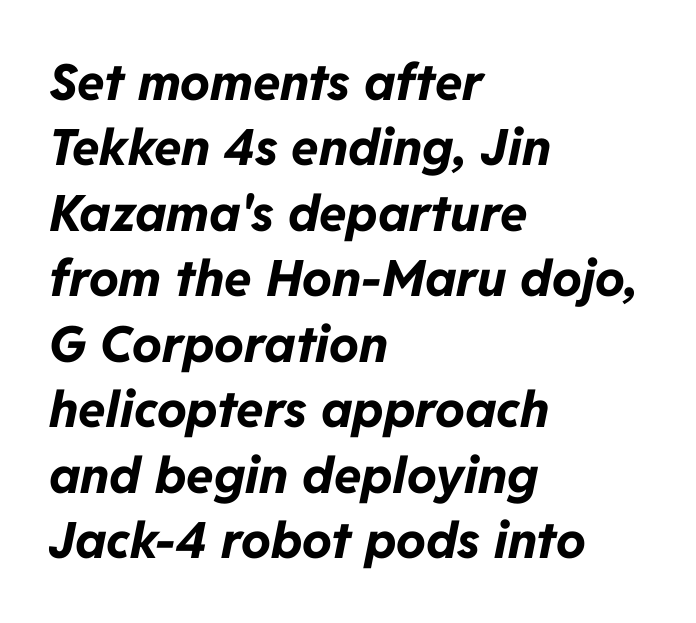
Q: Is the text bold? A: Yes.
Q: Is the text italic (slanted)? A: Yes, it leans right by about 11 degrees.
Q: Is the text underlined? A: No.
Q: How is the paragraph aligned? A: Left-aligned.
Q: Is the spacing between letters normal or unusually wide? A: Normal.
Q: Is the spacing between lines tight, normal or loose? A: Normal.
Q: Width (condensed, normal, or wide)? A: Normal.
Q: Stroke contrast? A: Low.
Q: x-height? A: Medium.
Q: Monospaced? A: No.
